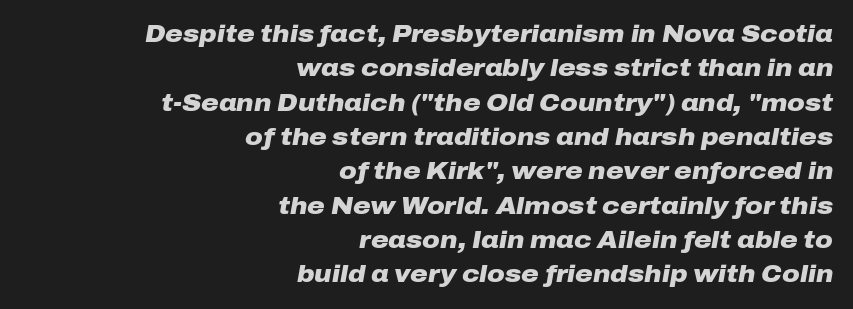
Q: Is the text bold? A: Yes.
Q: Is the text italic (slanted)? A: Yes, it leans right by about 10 degrees.
Q: Is the text underlined? A: No.
Q: How is the paragraph aligned? A: Right-aligned.
Q: Is the spacing between letters normal or unusually wide? A: Normal.
Q: Is the spacing between lines tight, normal or loose? A: Normal.
